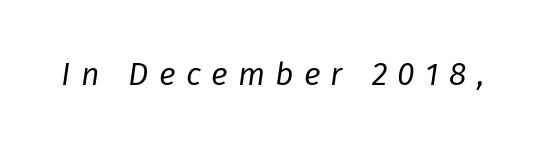
Q: Is the text bold? A: No.
Q: Is the text italic (slanted)? A: Yes, it leans right by about 8 degrees.
Q: Is the text underlined? A: No.
Q: Is the spacing between letters normal or unusually wide? A: Unusually wide.
Q: Width (condensed, normal, or wide)? A: Normal.
Q: Stroke contrast? A: Low.
Q: x-height? A: Medium.
Q: Monospaced? A: No.
